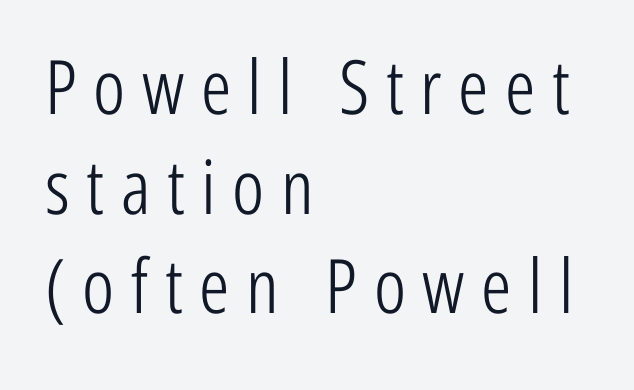
Q: Is the text bold? A: No.
Q: Is the text italic (slanted)? A: No, it is upright.
Q: Is the typeface a serif or a sans-serif typeface? A: Sans-serif.
Q: Is the text underlined? A: No.
Q: How is the paragraph aligned? A: Left-aligned.
Q: Is the spacing between letters normal or unusually wide? A: Unusually wide.
Q: Is the spacing between lines tight, normal or loose? A: Normal.
Q: Width (condensed, normal, or wide)? A: Condensed.
Q: Stroke contrast? A: Low.
Q: x-height? A: Medium.
Q: Monospaced? A: No.
